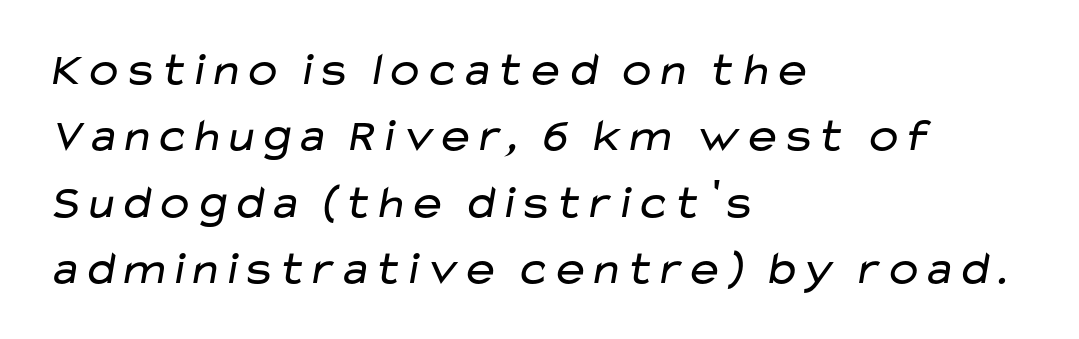
Reading down the column, the eye jumps a familiar distance to each next line. These glyphs show unthickened strokes, regular width or finer. There is no visible air inserted between adjacent glyphs. Horizontally, the lines are justified to the leading edge only.
